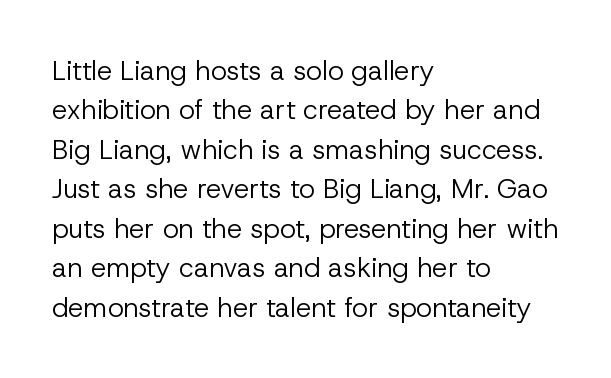
{"italic": "no", "bold": "no", "underline": "no", "align": "left", "line_spacing": "normal", "line_spacing_ratio": 1.46, "letter_spacing": "normal", "letter_spacing_em": 0.0, "glyph_px": 27}
